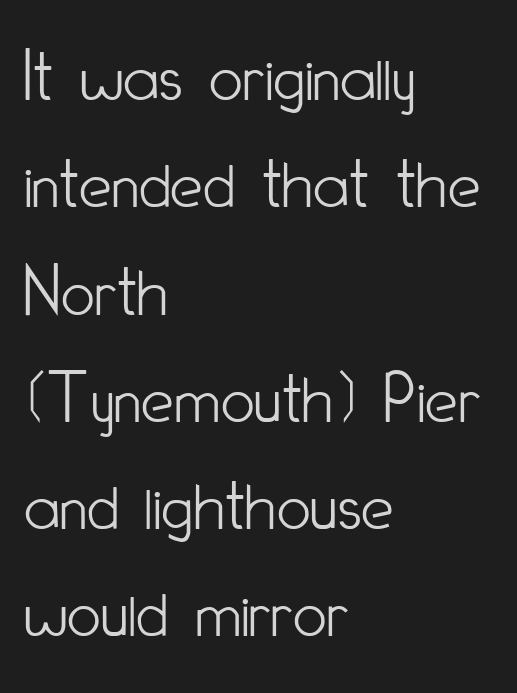
The image shows 74 px light, condensed sans-serif type, upright; set left-aligned, normal line spacing (1.45x), normal letter spacing, not underlined; low stroke contrast and a small x-height.
